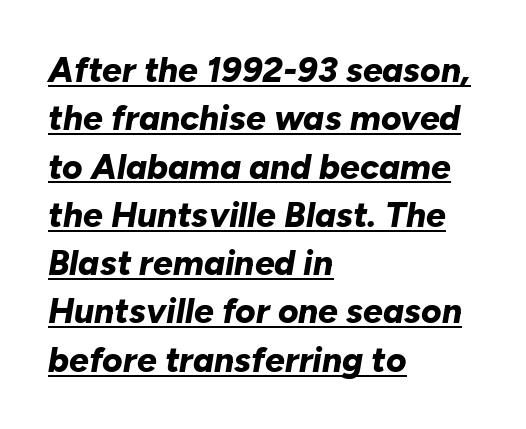
Q: Is the text bold? A: Yes.
Q: Is the text italic (slanted)? A: Yes, it leans right by about 10 degrees.
Q: Is the text underlined? A: Yes.
Q: How is the paragraph aligned? A: Left-aligned.
Q: Is the spacing between letters normal or unusually wide? A: Normal.
Q: Is the spacing between lines tight, normal or loose? A: Normal.
Q: Width (condensed, normal, or wide)? A: Normal.
Q: Stroke contrast? A: Low.
Q: x-height? A: Medium.
Q: Monospaced? A: No.
